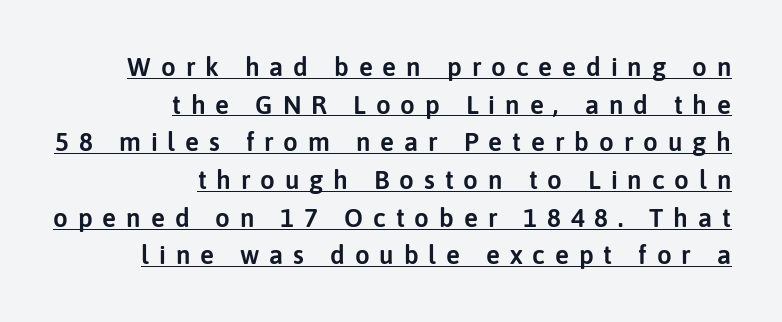
Q: Is the text italic (slanted)? A: No, it is upright.
Q: Is the text underlined? A: Yes.
Q: How is the paragraph aligned? A: Right-aligned.
Q: Is the spacing between letters normal or unusually wide? A: Unusually wide.
Q: Is the spacing between lines tight, normal or loose? A: Normal.
